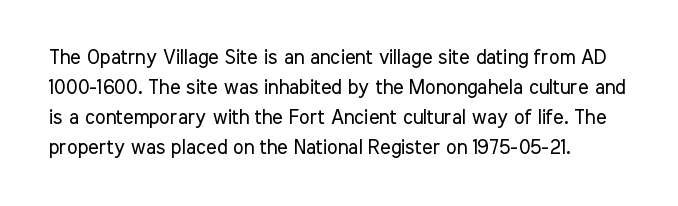
The image shows 20 px text type, upright; set left-aligned, normal line spacing (1.5x), normal letter spacing, not underlined.
